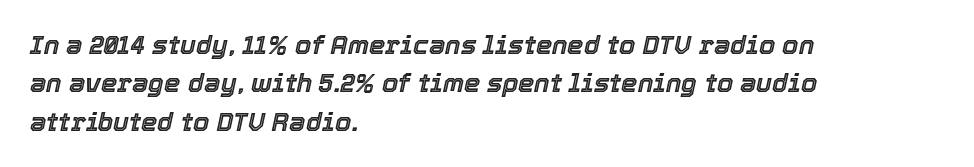
The rendering applies a slant to the glyphs. Caption: multi-line text, flush left, ragged right. No word sits above an underline. Compared with typical body copy, the letter spacing here is the same.
